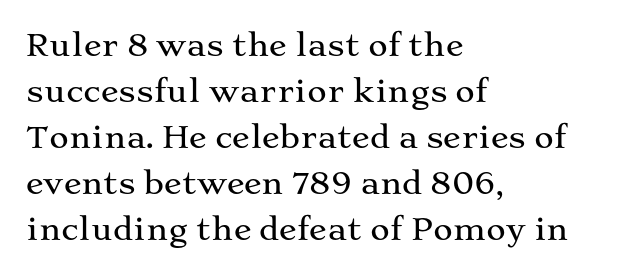
Q: Is the text italic (slanted)? A: No, it is upright.
Q: Is the typeface a serif or a sans-serif typeface? A: Serif.
Q: Is the text underlined? A: No.
Q: How is the paragraph aligned? A: Left-aligned.
Q: Is the spacing between letters normal or unusually wide? A: Normal.
Q: Is the spacing between lines tight, normal or loose? A: Normal.
Q: Width (condensed, normal, or wide)? A: Wide.
Q: Stroke contrast? A: Medium.
Q: x-height? A: Medium.
Q: Monospaced? A: No.
